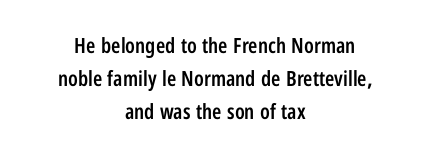
Q: Is the text bold? A: Semi-bold.
Q: Is the text italic (slanted)? A: No, it is upright.
Q: Is the text underlined? A: No.
Q: How is the paragraph aligned? A: Centered.
Q: Is the spacing between letters normal or unusually wide? A: Normal.
Q: Is the spacing between lines tight, normal or loose? A: Normal.
